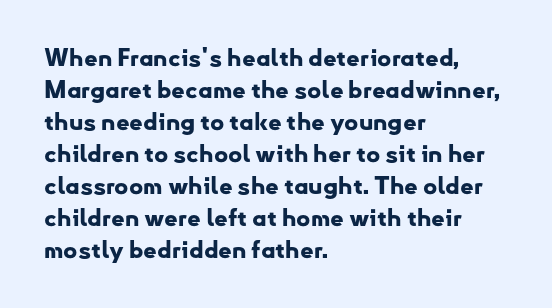
Q: Is the text bold? A: Yes.
Q: Is the text italic (slanted)? A: No, it is upright.
Q: Is the text underlined? A: No.
Q: How is the paragraph aligned? A: Left-aligned.
Q: Is the spacing between letters normal or unusually wide? A: Normal.
Q: Is the spacing between lines tight, normal or loose? A: Normal.
